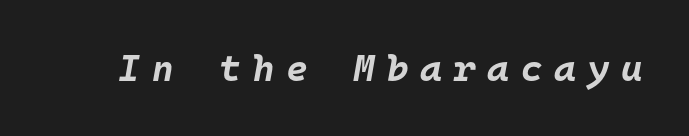
What stands out about the letter spacing? Its width — letters are far apart. This sample has the even, mechanical cadence of fixed-width lettering. Style check: oblique. Bare-footed words on every line.
